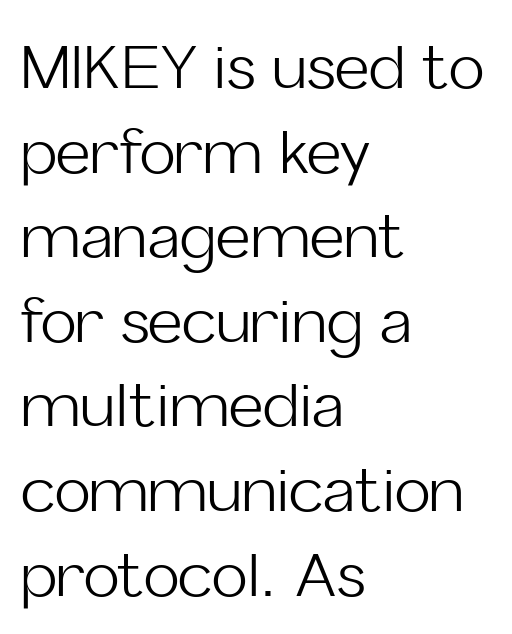
The image shows 60 px light sans-serif type, upright; set left-aligned, normal line spacing (1.41x), normal letter spacing, not underlined; low stroke contrast and a medium x-height.
